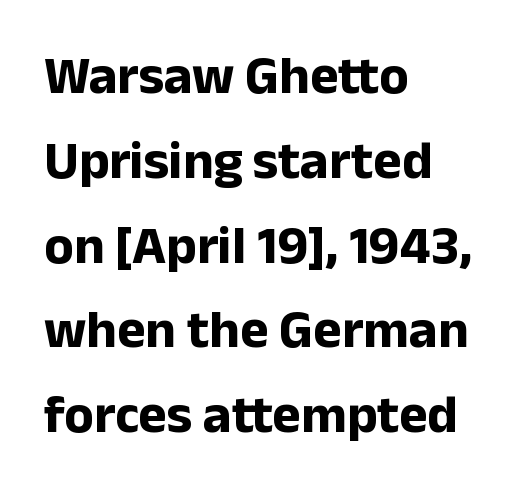
The image shows 54 px bold sans-serif type, upright; set left-aligned, normal line spacing (1.57x), normal letter spacing, not underlined; low stroke contrast and a medium x-height.
